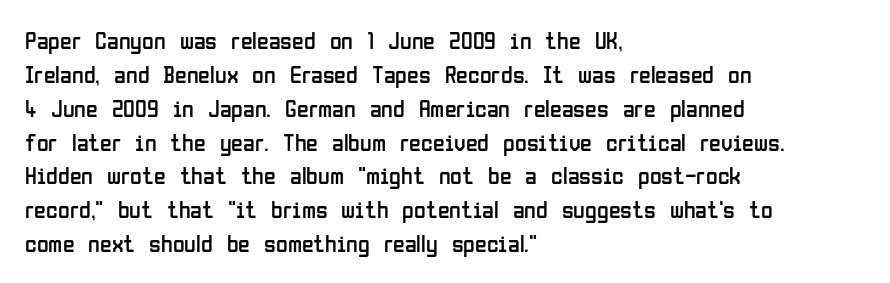
The image shows 24 px text type, upright; set left-aligned, normal line spacing (1.41x), normal letter spacing, not underlined.
